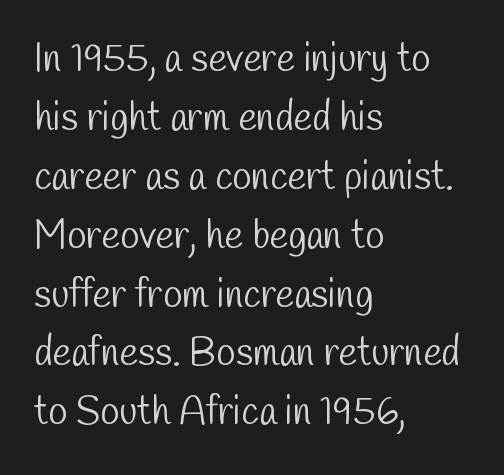
The image shows 39 px light, condensed sans-serif type; set left-aligned, normal line spacing (1.51x), normal letter spacing, not underlined; low stroke contrast and a medium x-height.
